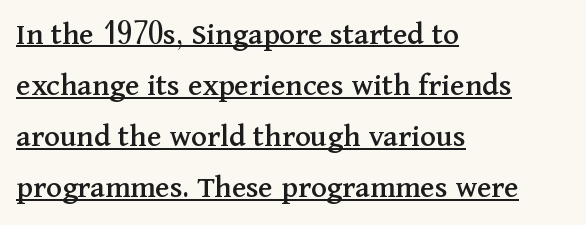
{"serif": "yes", "italic": "no", "width": "normal", "stroke_contrast": "medium", "x_height": "medium", "monospaced": "no", "underline": "yes", "align": "left", "line_spacing": "normal", "line_spacing_ratio": 1.55, "letter_spacing": "normal", "letter_spacing_em": 0.0, "glyph_px": 33}
